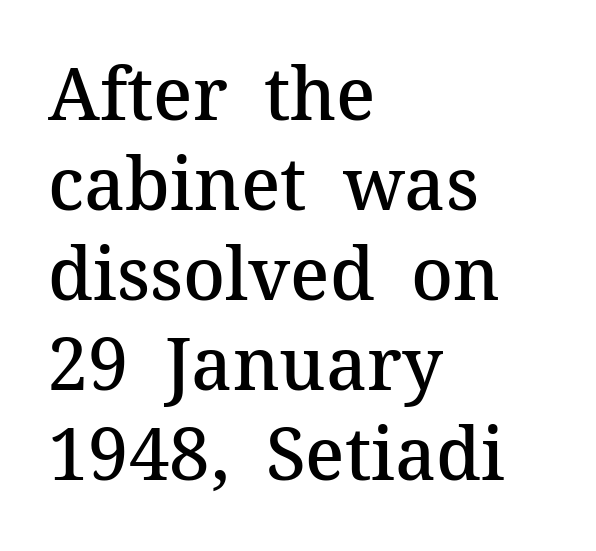
Q: Is the text bold? A: Semi-bold.
Q: Is the text italic (slanted)? A: No, it is upright.
Q: Is the typeface a serif or a sans-serif typeface? A: Serif.
Q: Is the text underlined? A: No.
Q: How is the paragraph aligned? A: Left-aligned.
Q: Is the spacing between letters normal or unusually wide? A: Normal.
Q: Is the spacing between lines tight, normal or loose? A: Normal.
Q: Width (condensed, normal, or wide)? A: Normal.
Q: Stroke contrast? A: Medium.
Q: x-height? A: Medium.
Q: Monospaced? A: No.
